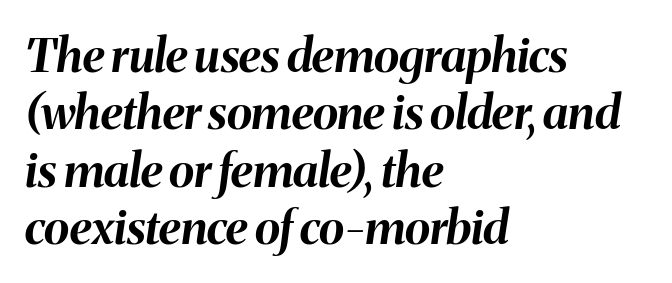
The image shows 47 px bold type, italic (leaning right); set left-aligned, line spacing 1.22x, normal letter spacing, not underlined; medium stroke contrast and a medium x-height.
